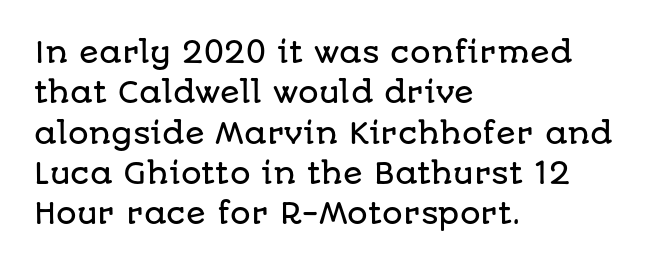
You can tell it's not italic because the verticals are truly vertical. Typographically, this falls in the sans-serif category. Left-aligned paragraph, ragged on the right. Has an underline been added? It has not. The letters advance in unequal steps, a hallmark of proportional type.
